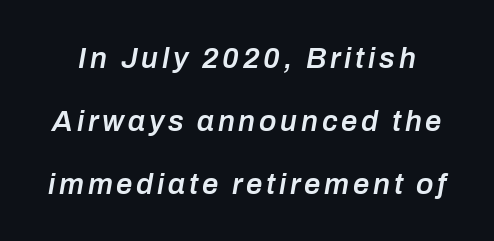
The image shows 29 px semibold type, italic (leaning right); set loose line spacing (2.17x), not underlined; low stroke contrast and a medium x-height.
